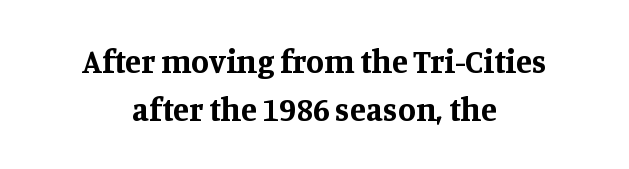
Q: Is the text bold? A: Yes.
Q: Is the text italic (slanted)? A: No, it is upright.
Q: Is the typeface a serif or a sans-serif typeface? A: Serif.
Q: Is the text underlined? A: No.
Q: How is the paragraph aligned? A: Centered.
Q: Is the spacing between letters normal or unusually wide? A: Normal.
Q: Is the spacing between lines tight, normal or loose? A: Normal.
Q: Width (condensed, normal, or wide)? A: Normal.
Q: Stroke contrast? A: Medium.
Q: x-height? A: Large.
Q: Monospaced? A: No.
